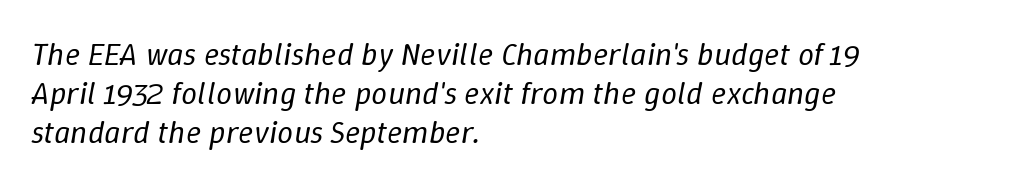
Q: Is the text bold? A: No.
Q: Is the text italic (slanted)? A: Yes, it leans right by about 9 degrees.
Q: Is the text underlined? A: No.
Q: How is the paragraph aligned? A: Left-aligned.
Q: Is the spacing between letters normal or unusually wide? A: Normal.
Q: Width (condensed, normal, or wide)? A: Normal.
Q: Stroke contrast? A: Low.
Q: x-height? A: Medium.
Q: Monospaced? A: No.
